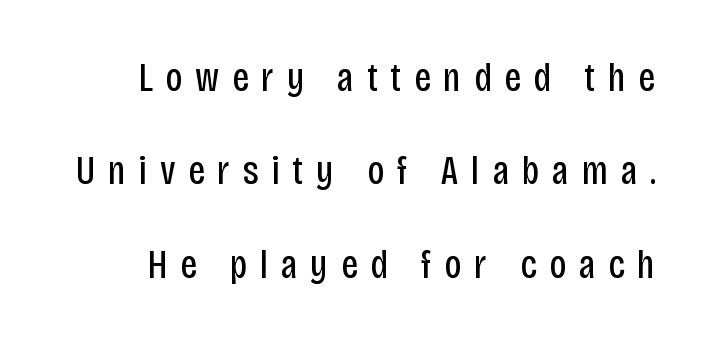
The image shows 41 px regular-weight, condensed sans-serif type, upright; set loose line spacing (2.28x), unusually wide letter spacing (+0.31 em), not underlined; low stroke contrast and a large x-height.
